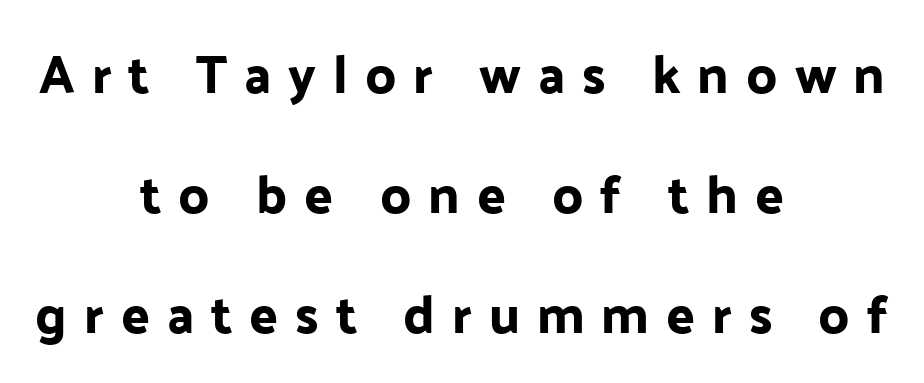
{"serif": "no", "italic": "no", "width": "normal", "stroke_contrast": "low", "x_height": "medium", "monospaced": "no", "underline": "no", "align": "center", "line_spacing": "loose", "line_spacing_ratio": 2.26, "letter_spacing": "wide", "letter_spacing_em": 0.32, "glyph_px": 53}
